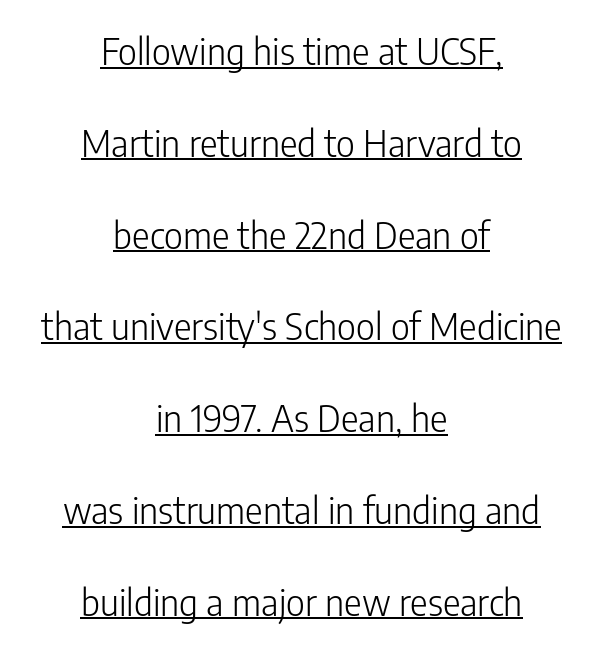
Here the designer chose a conventional face with non-uniform glyph widths. The typography opts for an upright posture over an oblique one. The lines are spread far apart with generous leading. Serifs: no, the terminals of the letterforms are clean. The lines in this sample share a center point and differ in where they start and stop.
